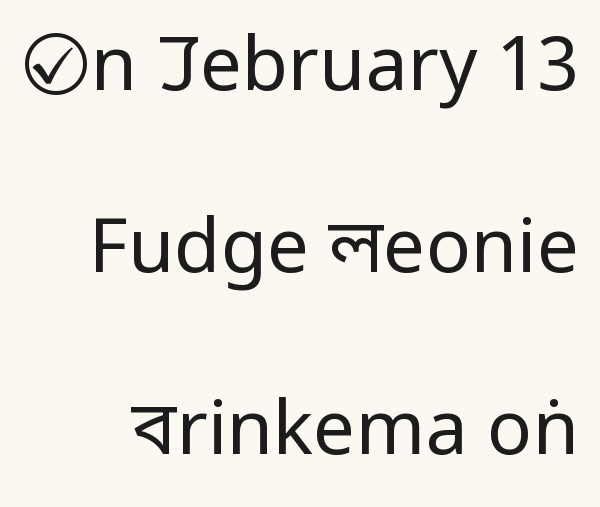
{"serif": "no", "italic": "no", "bold": "no", "weight": "regular", "width": "condensed", "stroke_contrast": "low", "x_height": "large", "monospaced": "no", "underline": "no", "align": "right", "line_spacing": "loose", "line_spacing_ratio": 2.43, "letter_spacing": "normal", "letter_spacing_em": 0.0, "glyph_px": 75}
